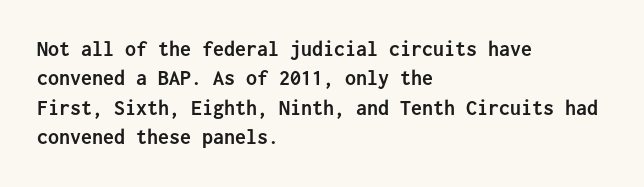
{"italic": "no", "bold": "yes", "underline": "no", "align": "left", "line_spacing": "normal", "line_spacing_ratio": 1.34, "letter_spacing": "normal", "letter_spacing_em": 0.0, "glyph_px": 22}
